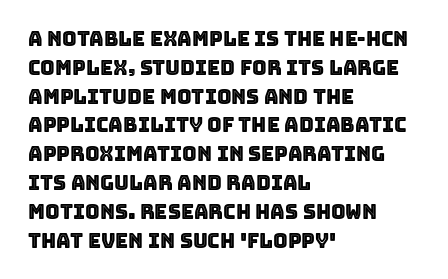
{"italic": "no", "underline": "no", "align": "left", "line_spacing": "normal", "line_spacing_ratio": 1.44, "letter_spacing": "normal", "letter_spacing_em": 0.0, "glyph_px": 20}
